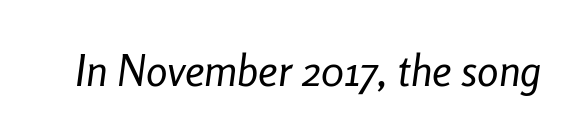
The image shows 43 px regular-weight, condensed type, italic (leaning right); set normal letter spacing, not underlined; low stroke contrast and a medium x-height.
